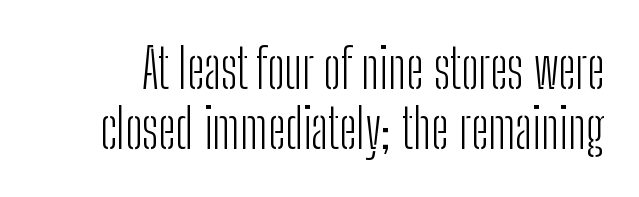
The image shows 54 px light, condensed sans-serif type, upright; set tight line spacing (1.12x), normal letter spacing, not underlined; low stroke contrast and a medium x-height.
